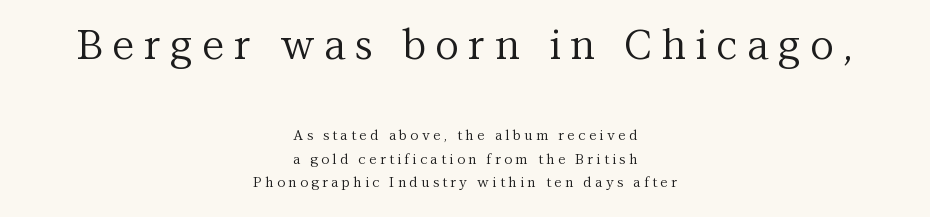
Weight: in the light-to-regular range. One-word summary of the alignment: center. Glyph-to-glyph distance is far greater than everyday printed text. The passage shown stacks its lines at a standard gap. This is the regular roman posture of the typeface. Unlike a clean sans, this face finishes its strokes with serifs.
